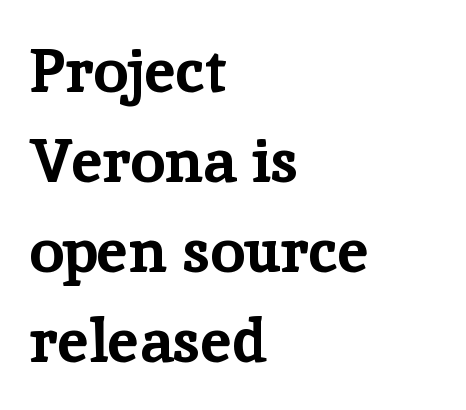
{"serif": "yes", "italic": "no", "bold": "yes", "weight": "bold", "width": "normal", "stroke_contrast": "low", "x_height": "medium", "monospaced": "no", "underline": "no", "align": "left", "line_spacing": "normal", "line_spacing_ratio": 1.45, "letter_spacing": "normal", "letter_spacing_em": 0.0, "glyph_px": 62}
